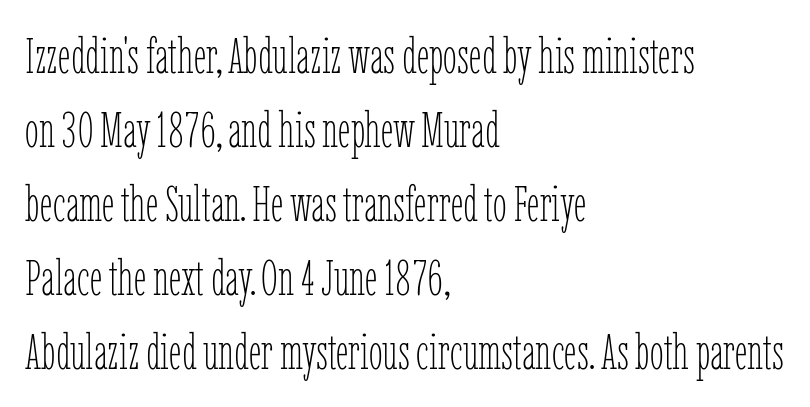
{"italic": "no", "bold": "no", "weight": "thin", "width": "condensed", "stroke_contrast": "low", "x_height": "medium", "monospaced": "no", "underline": "no", "align": "left", "line_spacing": "normal", "line_spacing_ratio": 1.48, "letter_spacing": "normal", "letter_spacing_em": 0.0, "glyph_px": 50}
